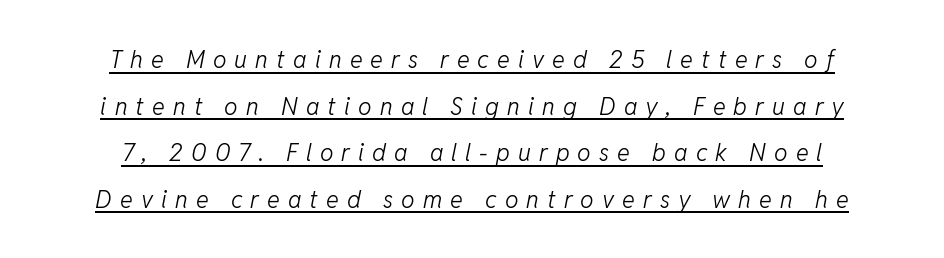
{"italic": "yes", "lean": "right", "slant_degrees": 11, "bold": "no", "underline": "yes", "align": "center", "line_spacing": "loose", "line_spacing_ratio": 1.94, "letter_spacing": "wide", "letter_spacing_em": 0.34, "glyph_px": 24}
